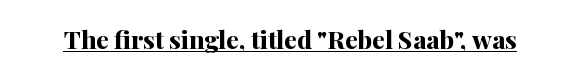
The image shows 25 px bold type, upright; set normal letter spacing, underlined.
